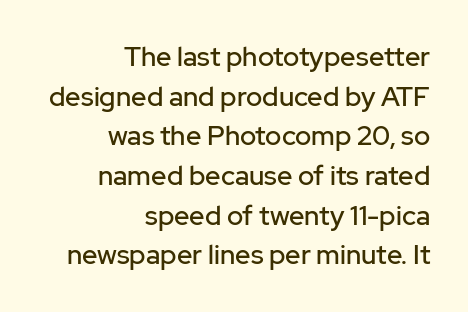
The image shows 27 px text type, upright; set right-aligned, normal line spacing (1.47x), normal letter spacing, not underlined.
